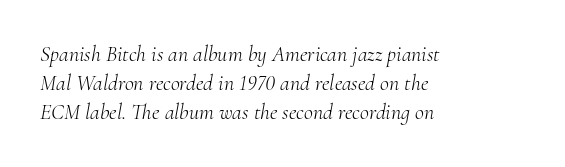
The image shows 22 px text type, italic (leaning right); set left-aligned, normal line spacing (1.32x), normal letter spacing, not underlined.
